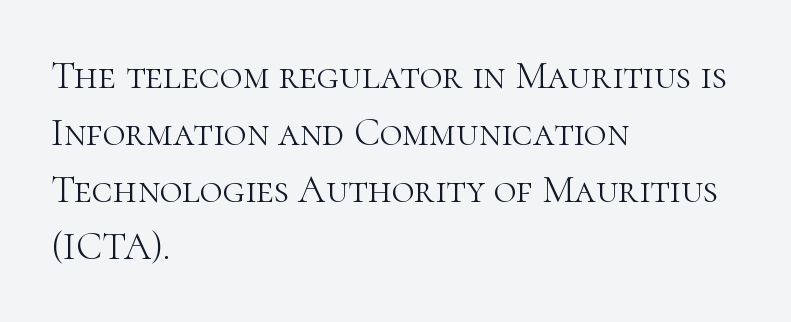
Each letter's strokes conclude with small projecting serifs. Nobody drew a line under any word here. Whoever set this chose a conventional vertical rhythm. Caption: standard tracking, unaltered. The typeface has the unassuming heft of standard copy or less.
